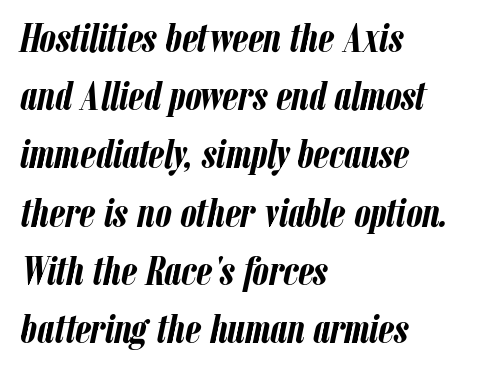
The image shows 41 px semibold, condensed type, italic (leaning right); set left-aligned, normal line spacing (1.42x), normal letter spacing, not underlined; low stroke contrast and a medium x-height.
